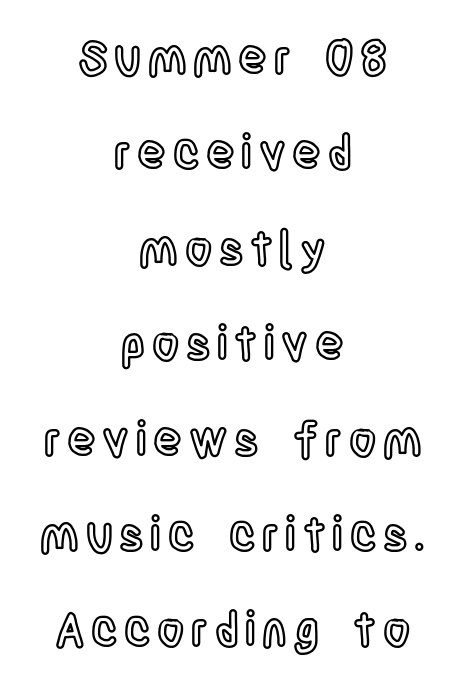
Q: Is the text italic (slanted)? A: No, it is upright.
Q: Is the text underlined? A: No.
Q: How is the paragraph aligned? A: Centered.
Q: Is the spacing between lines tight, normal or loose? A: Loose.
Q: Width (condensed, normal, or wide)? A: Condensed.
Q: x-height? A: Large.
Q: Monospaced? A: No.
